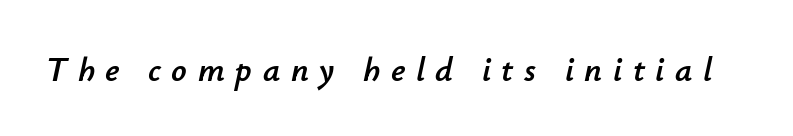
The type is letterspaced generously, with wide tracking. Quick note: italic. Is this a fixed-width face? No — the glyphs have proportional, varying widths. Anything drawn beneath the words? Only blank space.
